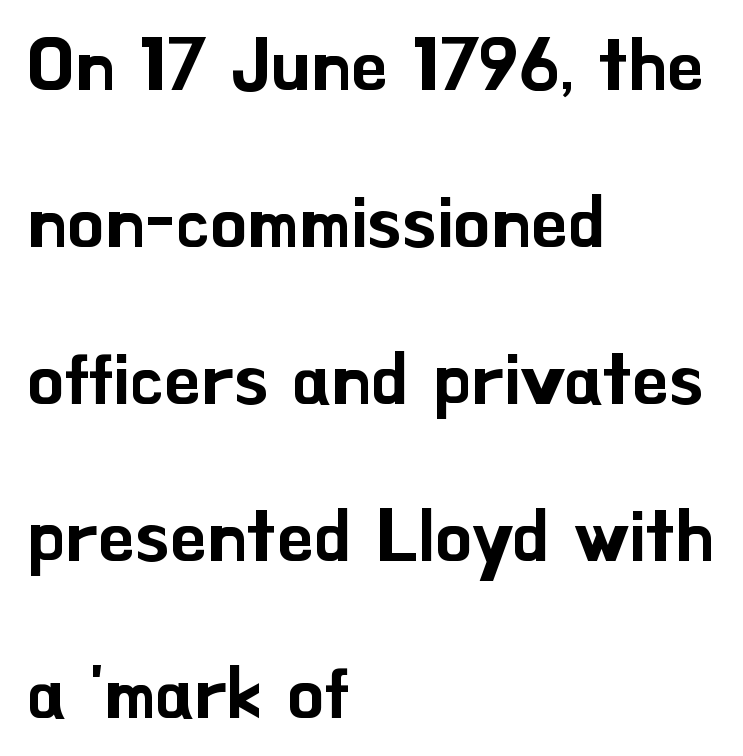
{"serif": "no", "italic": "no", "width": "normal", "stroke_contrast": "low", "x_height": "small", "monospaced": "no", "underline": "no", "align": "left", "line_spacing": "loose", "line_spacing_ratio": 2.15, "letter_spacing": "normal", "letter_spacing_em": 0.0, "glyph_px": 73}
